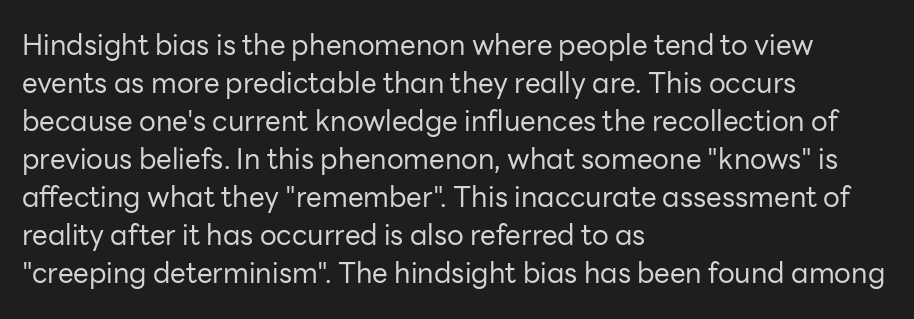
The image shows 28 px regular-weight sans-serif type, upright; set left-aligned, normal line spacing (1.36x), normal letter spacing, not underlined; low stroke contrast and a medium x-height.
